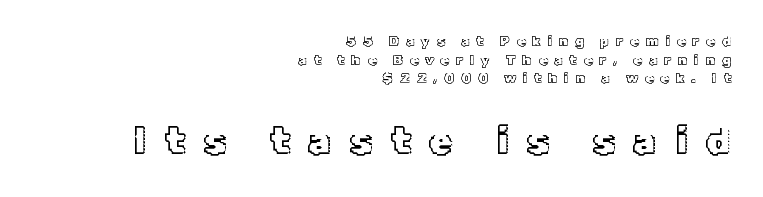
Q: Is the text italic (slanted)? A: No, it is upright.
Q: Is the text underlined? A: No.
Q: How is the paragraph aligned? A: Right-aligned.
Q: Is the spacing between letters normal or unusually wide? A: Unusually wide.
Q: Is the spacing between lines tight, normal or loose? A: Normal.
Q: Which block of text is set in a larger size, the first (top) or the second (bottom)? A: The second (bottom) one.
Q: Width (condensed, normal, or wide)? A: Normal.
Q: x-height? A: Medium.
Q: Monospaced? A: No.
